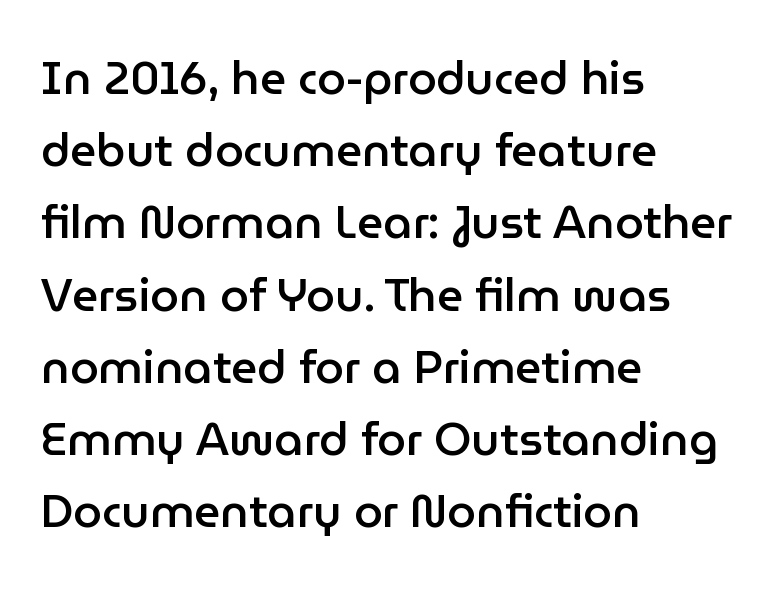
The lines are quadded left. A typesetter would call this proportional, since set widths differ per character. Glyph-to-glyph distance matches everyday printed text. The face used here is a sans, in the tradition of grotesques and geometrics. The vertical gap from one line to the next is medium.
